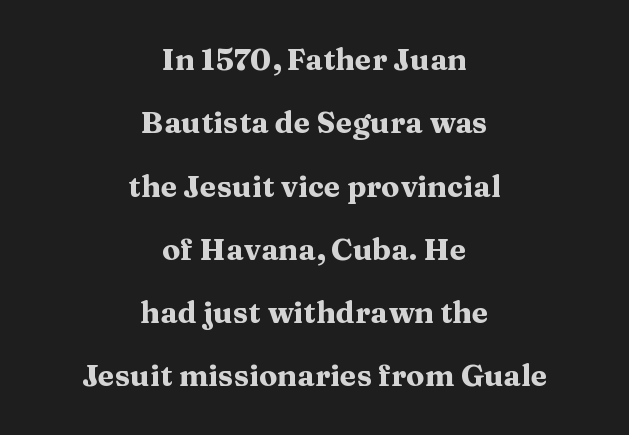
{"serif": "yes", "italic": "no", "bold": "yes", "weight": "heavy", "width": "wide", "stroke_contrast": "medium", "x_height": "medium", "monospaced": "no", "underline": "no", "align": "center", "line_spacing": "loose", "line_spacing_ratio": 2.11, "letter_spacing": "normal", "letter_spacing_em": 0.0, "glyph_px": 30}
